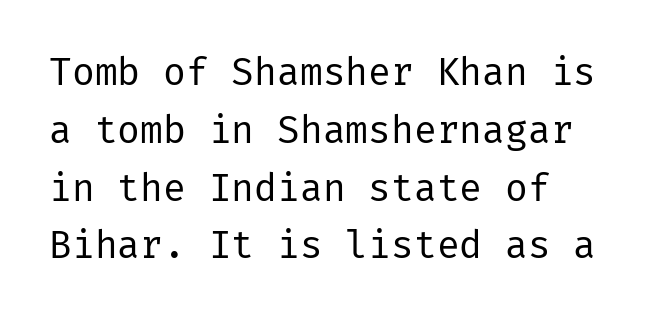
The image shows 38 px regular-weight sans-serif type, upright; set left-aligned, normal line spacing (1.52x), normal letter spacing, not underlined; low stroke contrast and a medium x-height.
